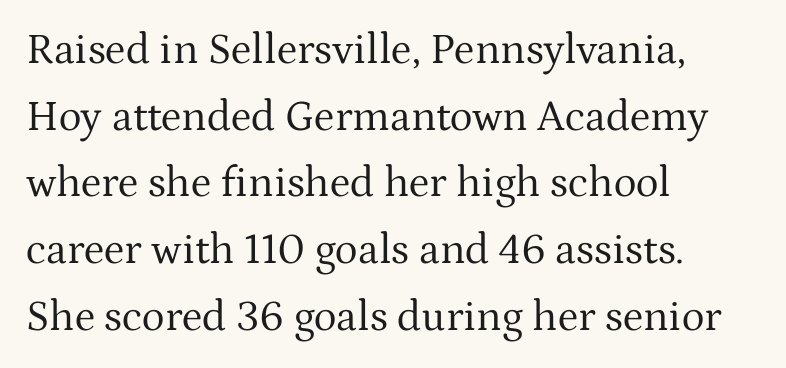
The image shows 43 px regular-weight serif type, upright; set left-aligned, normal line spacing (1.55x), normal letter spacing, not underlined; medium stroke contrast and a medium x-height.
